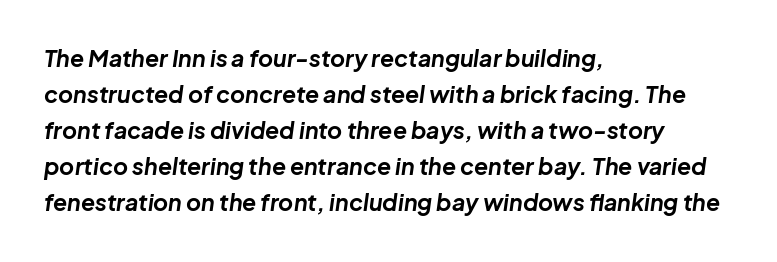
You'd pick this weight for a headline — it's a proper bold. An italicized treatment has been applied to the whole sample. Typeset ragged right — the left edge is the straight one. These lines sit exactly where default settings would place them. Standard letterfit; no display-style spreading of the glyphs.
